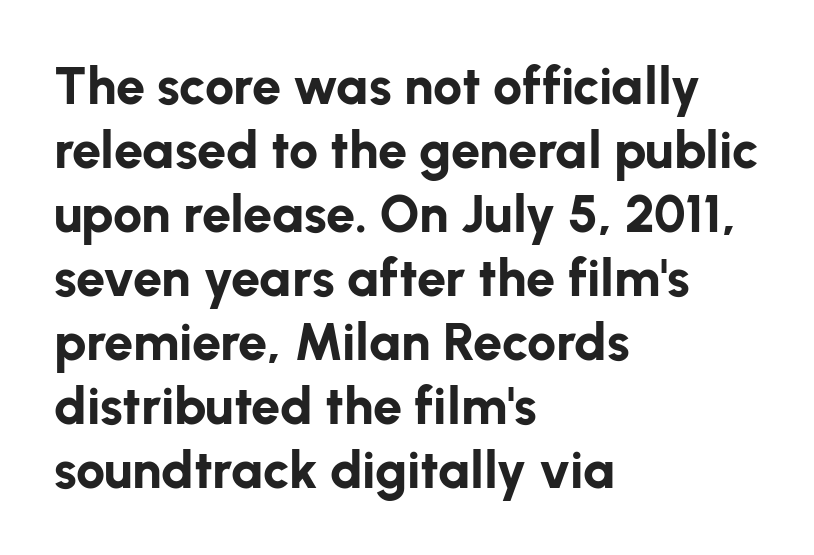
This sample uses a sans-serif face. The baseline area is clear. Does extra space separate the letters? No, they use regular spacing. The letters stand straight up with perfectly vertical stems. Spacing verdict: proportional, widths tailored to each character. Casual observation: everything's shoved over to the left.
